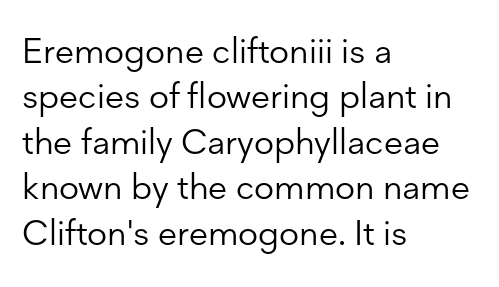
{"serif": "no", "italic": "no", "bold": "no", "weight": "light", "width": "normal", "stroke_contrast": "low", "x_height": "medium", "monospaced": "no", "underline": "no", "align": "left", "line_spacing": "normal", "line_spacing_ratio": 1.3, "letter_spacing": "normal", "letter_spacing_em": 0.0, "glyph_px": 35}
